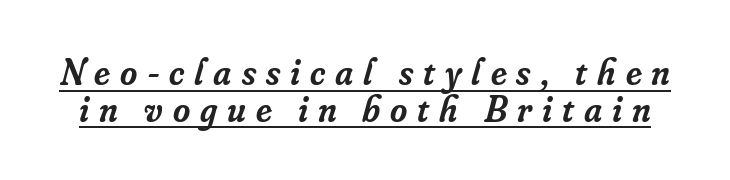
Classification — serif. Weight check: semibold — heavier than regular, not quite bold. Baseline-to-baseline distance is barely more than the letter height. Slanted lettering throughout. The tracking jumps out immediately: characters are airy and widely separated. Note the varied advance widths — an 'i' is clearly narrower than an 'm'.
